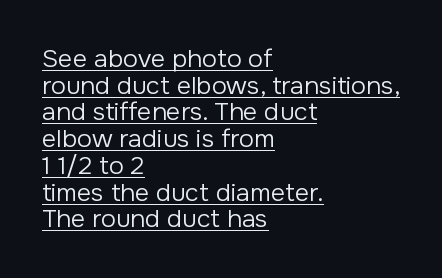
{"italic": "no", "bold": "no", "underline": "yes", "align": "left", "line_spacing": "tight", "line_spacing_ratio": 1.07, "letter_spacing": "normal", "letter_spacing_em": 0.0, "glyph_px": 25}
